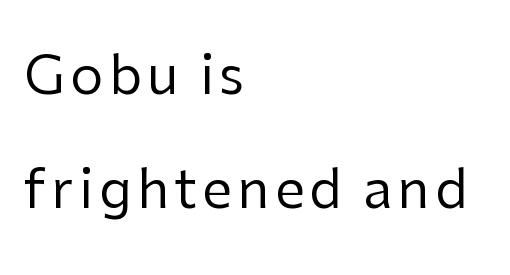
Leading is clearly above the norm, producing a sparse column. Note: no serifs on the glyphs. No italicization has been applied; the sample stays upright. The rendering uses natural spacing where letterforms have individual widths. No word sits above an underline. No chunkiness to these letters — they're not bold.
